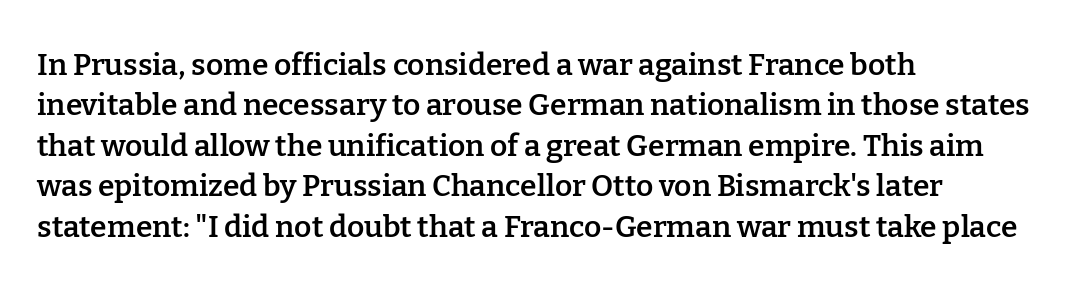
The face used here is proportionally spaced, like ordinary book or web type. The baseline area is clear. How are the letters spaced? Ordinarily, with no added tracking. These words are printed semibold, heavier than regular yet not bold.
